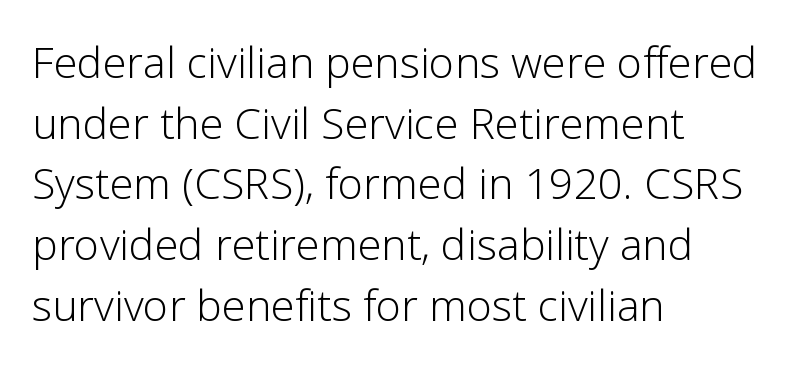
Q: Is the text bold? A: No.
Q: Is the text italic (slanted)? A: No, it is upright.
Q: Is the typeface a serif or a sans-serif typeface? A: Sans-serif.
Q: Is the text underlined? A: No.
Q: How is the paragraph aligned? A: Left-aligned.
Q: Is the spacing between letters normal or unusually wide? A: Normal.
Q: Is the spacing between lines tight, normal or loose? A: Normal.
Q: Width (condensed, normal, or wide)? A: Normal.
Q: Stroke contrast? A: Low.
Q: x-height? A: Medium.
Q: Monospaced? A: No.
